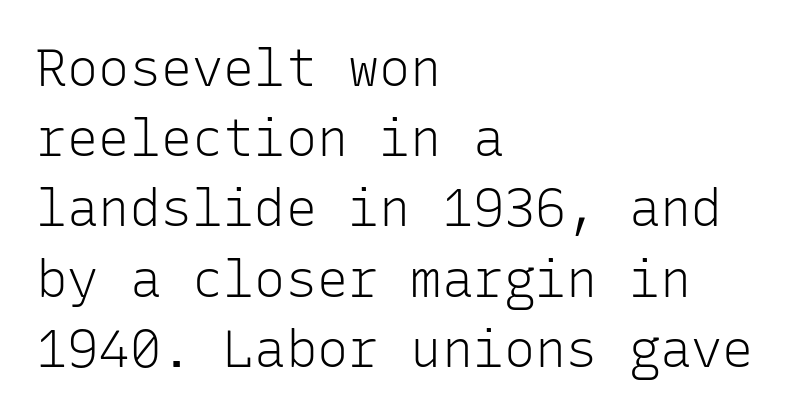
Q: Is the text bold? A: No.
Q: Is the text italic (slanted)? A: No, it is upright.
Q: Is the typeface a serif or a sans-serif typeface? A: Sans-serif.
Q: Is the text underlined? A: No.
Q: How is the paragraph aligned? A: Left-aligned.
Q: Is the spacing between letters normal or unusually wide? A: Normal.
Q: Is the spacing between lines tight, normal or loose? A: Normal.
Q: Width (condensed, normal, or wide)? A: Normal.
Q: Stroke contrast? A: Low.
Q: x-height? A: Medium.
Q: Monospaced? A: Yes.
